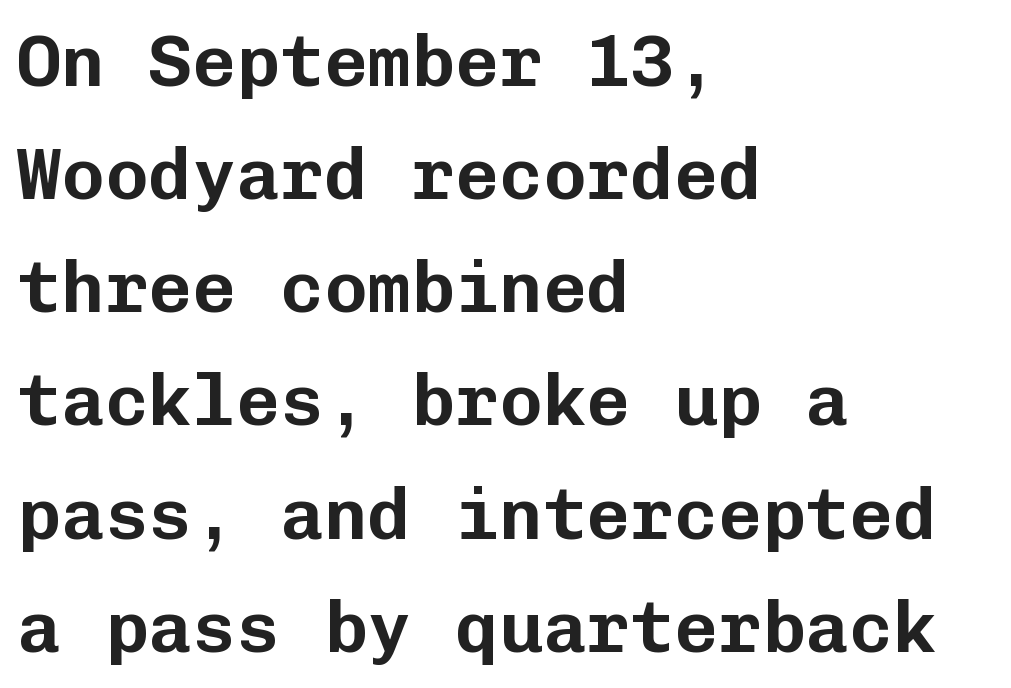
The image shows 73 px sans-serif type, upright, monospaced; set left-aligned, normal line spacing (1.55x), normal letter spacing, not underlined; low stroke contrast and a medium x-height.
